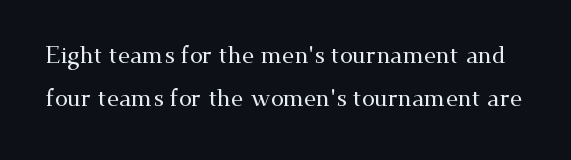
Q: Is the text italic (slanted)? A: No, it is upright.
Q: Is the text underlined? A: No.
Q: Is the spacing between letters normal or unusually wide? A: Normal.
